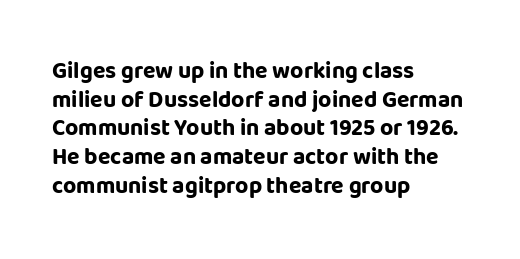
In CSS terms this would be text-align: left. On the weight axis this lands at bold, roughly 700. No word sits above an underline. Regarding leading, the lines here are spaced in the standard way. Quick note: not italic, upright. Glyph-to-glyph distance matches everyday printed text.
